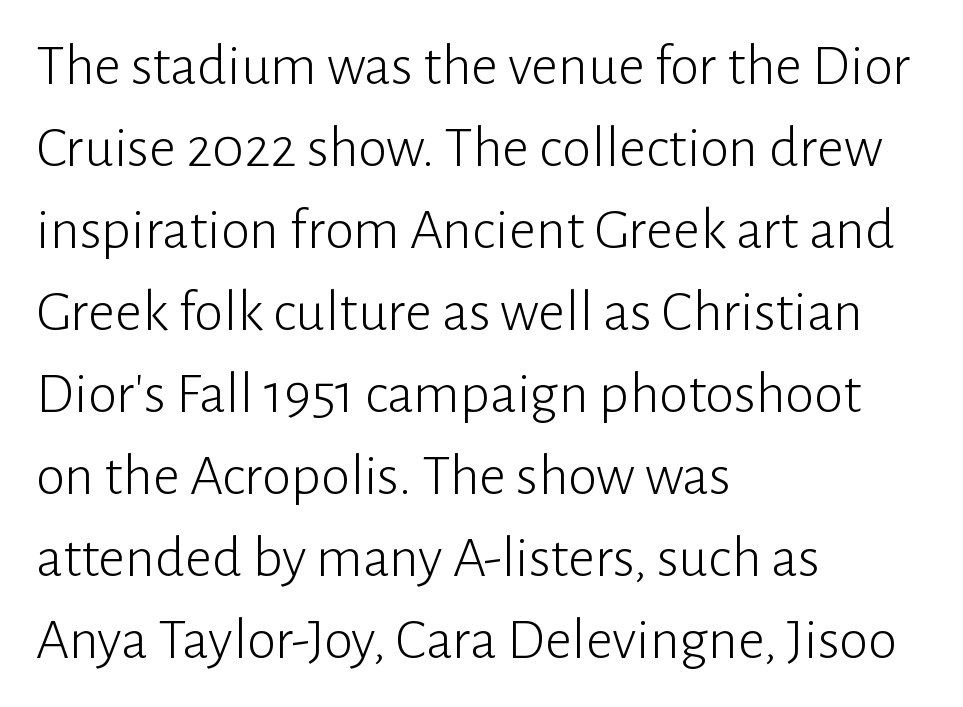
The image shows 59 px light sans-serif type, upright; set left-aligned, normal line spacing (1.39x), normal letter spacing, not underlined; low stroke contrast and a medium x-height.
